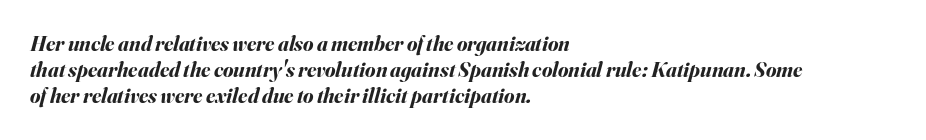
Only glyphs here, with clear space below each row. Alignment: flush left. The typesetting leans heavy: a genuine bold. The face used here has a pronounced slope to its letters.
